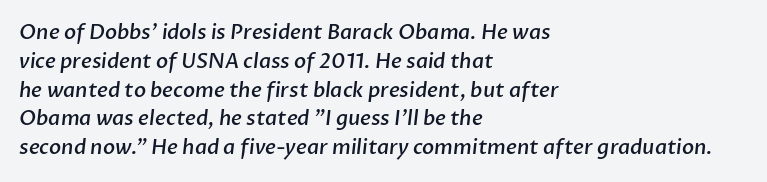
Q: Is the text bold? A: Semi-bold.
Q: Is the text underlined? A: No.
Q: How is the paragraph aligned? A: Left-aligned.
Q: Is the spacing between letters normal or unusually wide? A: Normal.
Q: Is the spacing between lines tight, normal or loose? A: Normal.
